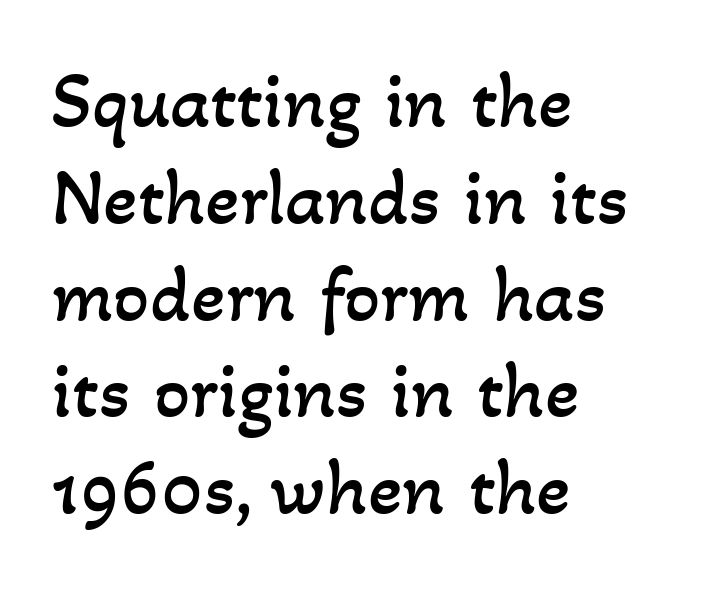
The image shows 80 px regular-weight type; set left-aligned, line spacing 1.21x, normal letter spacing, not underlined; low stroke contrast and a small x-height.
